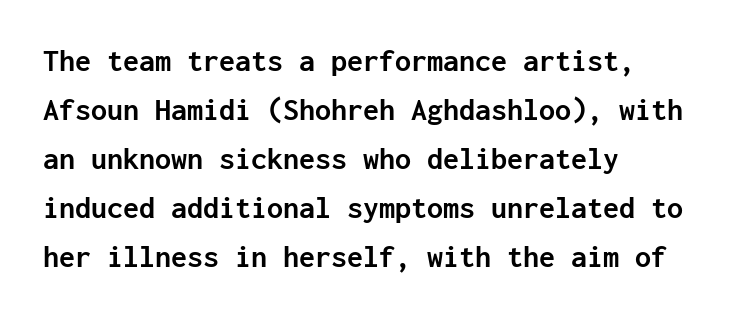
The lettering holds an erect, upright posture throughout. I'd describe the lettering as bold — thick and assertive. Honestly, the letter spacing is just normal — you wouldn't notice it. A typesetter would call this monospace, since all characters share one set width.
